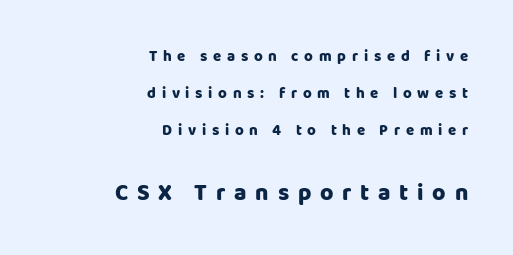
Q: Is the text bold? A: Yes.
Q: Is the text italic (slanted)? A: No, it is upright.
Q: Is the text underlined? A: No.
Q: How is the paragraph aligned? A: Right-aligned.
Q: Is the spacing between letters normal or unusually wide? A: Unusually wide.
Q: Is the spacing between lines tight, normal or loose? A: Loose.
Q: Which block of text is set in a larger size, the first (top) or the second (bottom)? A: The second (bottom) one.
